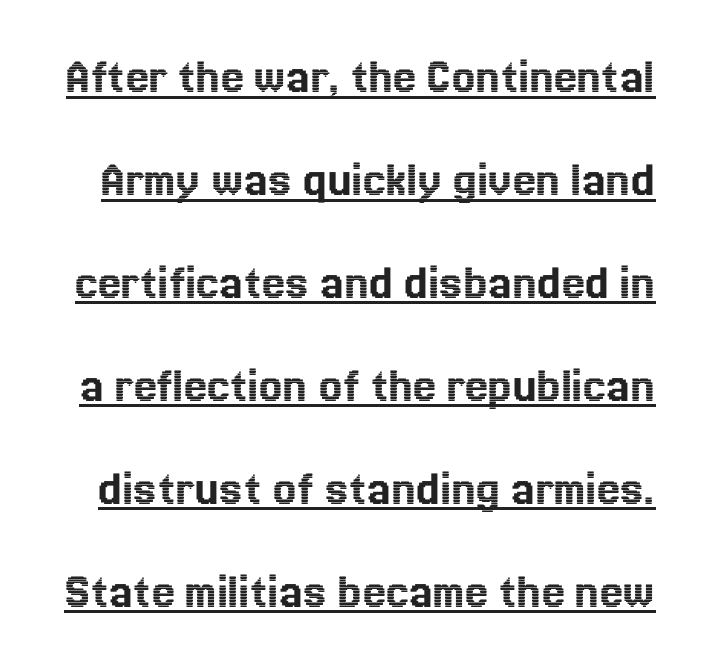
Q: Is the text italic (slanted)? A: No, it is upright.
Q: Is the text underlined? A: Yes.
Q: Is the spacing between letters normal or unusually wide? A: Normal.
Q: Is the spacing between lines tight, normal or loose? A: Loose.
Q: Width (condensed, normal, or wide)? A: Normal.
Q: x-height? A: Medium.
Q: Monospaced? A: No.
